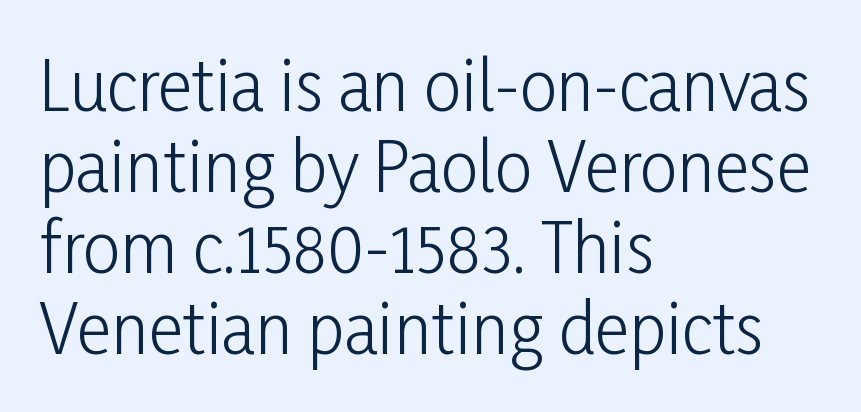
Ascenders rise straight up at ninety degrees. Descenders hang freely into open space. What stands out about the letter spacing? Nothing — it is the standard amount. You could not count columns in this text — the font is proportionally spaced.
